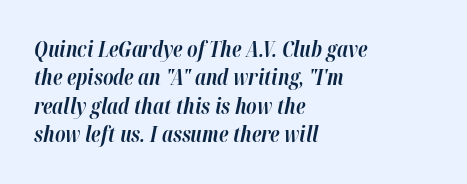
The image shows 21 px bold type, italic (leaning right); set left-aligned, normal line spacing (1.35x), normal letter spacing, not underlined.
